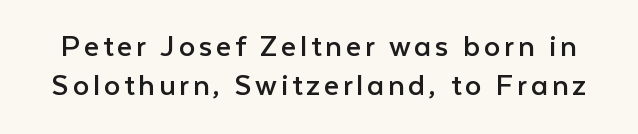
The type sits square on the baseline with zero lean. Nothing heavy about these letters — not bold at all. The typeface chosen for these lines omits serifs. Is this a fixed-width face? No — the glyphs have proportional, varying widths.
